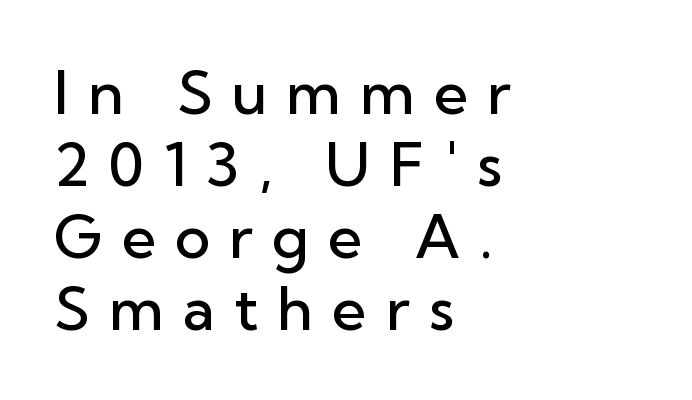
Q: Is the text bold? A: Semi-bold.
Q: Is the text italic (slanted)? A: No, it is upright.
Q: Is the typeface a serif or a sans-serif typeface? A: Sans-serif.
Q: Is the text underlined? A: No.
Q: How is the paragraph aligned? A: Left-aligned.
Q: Is the spacing between letters normal or unusually wide? A: Unusually wide.
Q: Width (condensed, normal, or wide)? A: Normal.
Q: Stroke contrast? A: Low.
Q: x-height? A: Medium.
Q: Monospaced? A: No.
